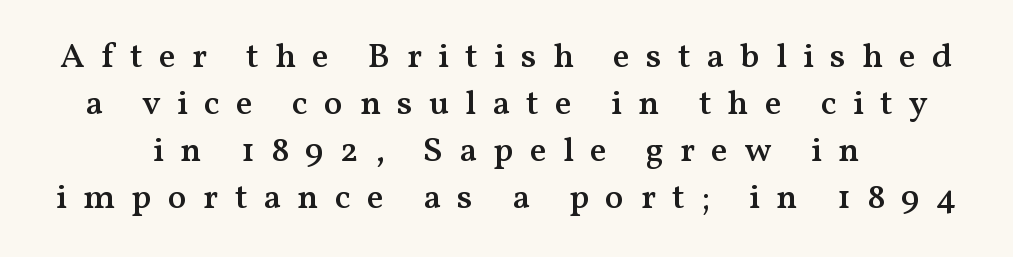
Examine the stroke ends and you'll spot serifs. Heft: intermediate — a semibold. Plain, unruled lines of type. These lines have a slow, spaced-out rhythm from letter to letter. The passage shown is typed in a proportional face where columns would drift. Italic: no, the glyphs are upright roman.
